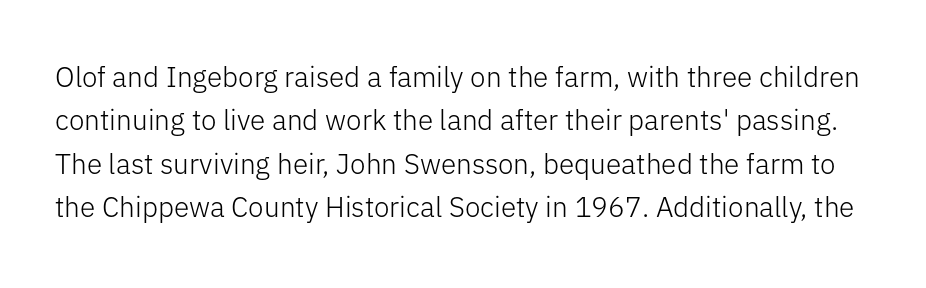
{"serif": "no", "italic": "no", "bold": "no", "weight": "light", "width": "normal", "stroke_contrast": "low", "x_height": "medium", "monospaced": "no", "underline": "no", "line_spacing": "normal", "line_spacing_ratio": 1.55, "letter_spacing": "normal", "letter_spacing_em": 0.0, "glyph_px": 28}
